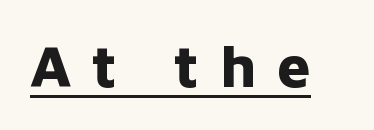
{"serif": "no", "italic": "no", "bold": "yes", "weight": "bold", "width": "normal", "stroke_contrast": "low", "x_height": "medium", "monospaced": "no", "underline": "yes", "letter_spacing": "wide", "letter_spacing_em": 0.35, "glyph_px": 59}
